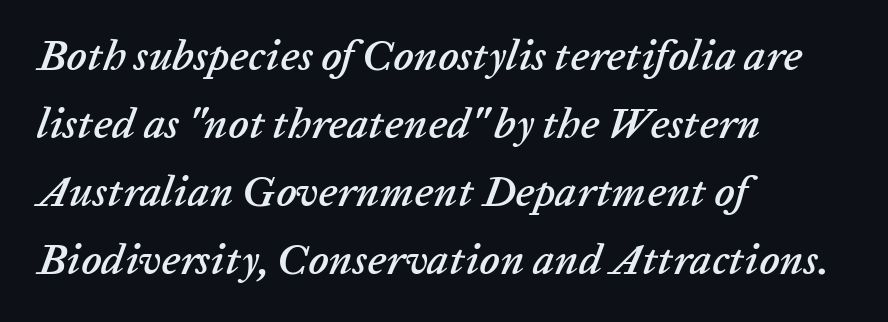
Each letter keeps its own natural width here, so spacing adapts to shape. Each new line begins a customary step beneath the previous one. Observe the ordinary spacing: letters are neighbours, not strangers. The lines in this sample share a left origin and differ only in where they stop.
